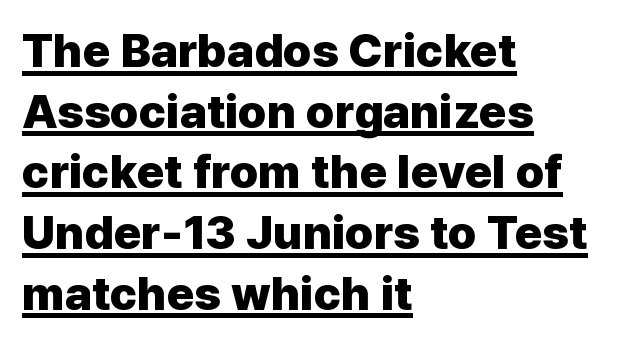
{"serif": "no", "italic": "no", "bold": "yes", "weight": "heavy", "width": "normal", "stroke_contrast": "low", "x_height": "medium", "monospaced": "no", "underline": "yes", "align": "left", "line_spacing": "normal", "line_spacing_ratio": 1.29, "letter_spacing": "normal", "letter_spacing_em": 0.0, "glyph_px": 47}
